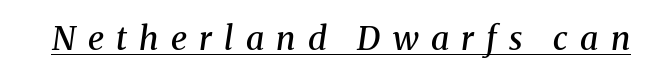
{"serif": "yes", "italic": "yes", "lean": "right", "slant_degrees": 8, "bold": "semi", "weight": "semibold", "width": "normal", "stroke_contrast": "medium", "x_height": "medium", "monospaced": "no", "underline": "yes", "letter_spacing": "wide", "letter_spacing_em": 0.37, "glyph_px": 33}
